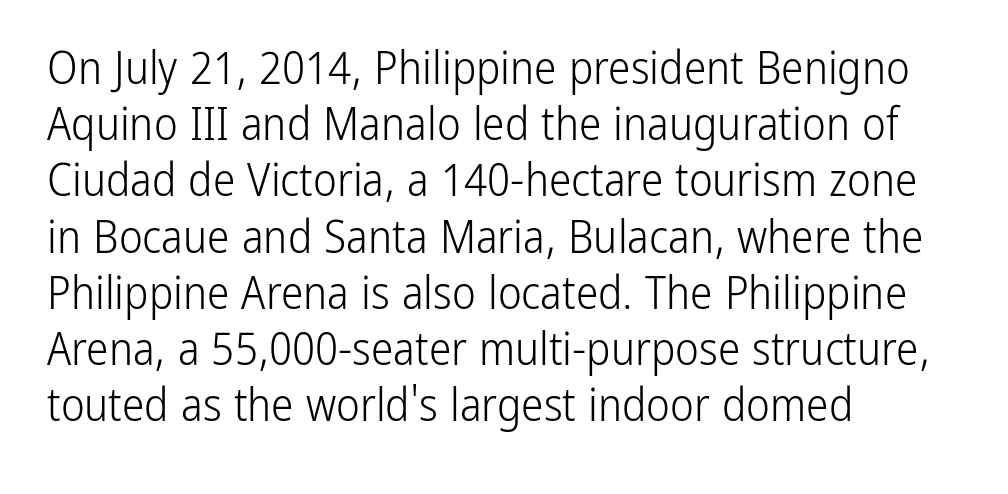
{"serif": "no", "italic": "no", "bold": "no", "weight": "light", "width": "condensed", "stroke_contrast": "low", "x_height": "medium", "monospaced": "no", "underline": "no", "align": "left", "line_spacing": "normal", "line_spacing_ratio": 1.25, "letter_spacing": "normal", "letter_spacing_em": 0.0, "glyph_px": 45}
